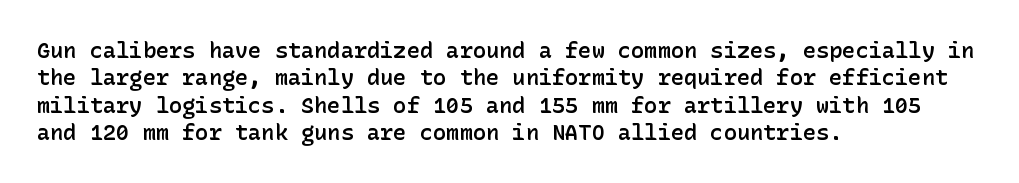
The image shows 22 px text type, upright; set left-aligned, line spacing 1.24x, normal letter spacing, not underlined.
